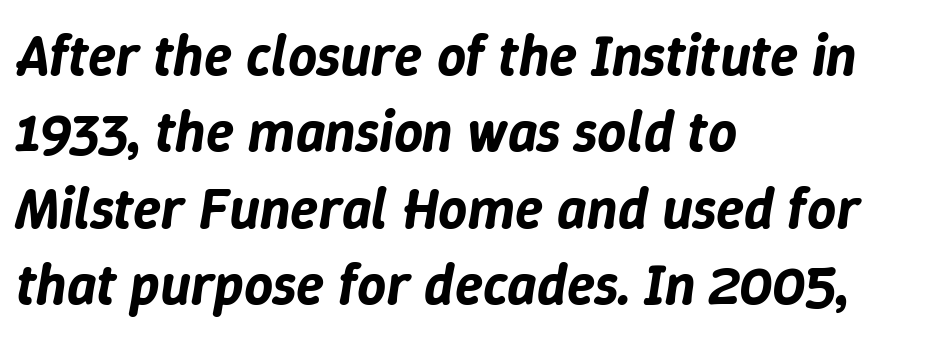
{"italic": "yes", "lean": "right", "slant_degrees": 9, "width": "normal", "stroke_contrast": "low", "x_height": "medium", "monospaced": "no", "underline": "no", "align": "left", "line_spacing": "normal", "line_spacing_ratio": 1.34, "letter_spacing": "normal", "letter_spacing_em": 0.0, "glyph_px": 57}
